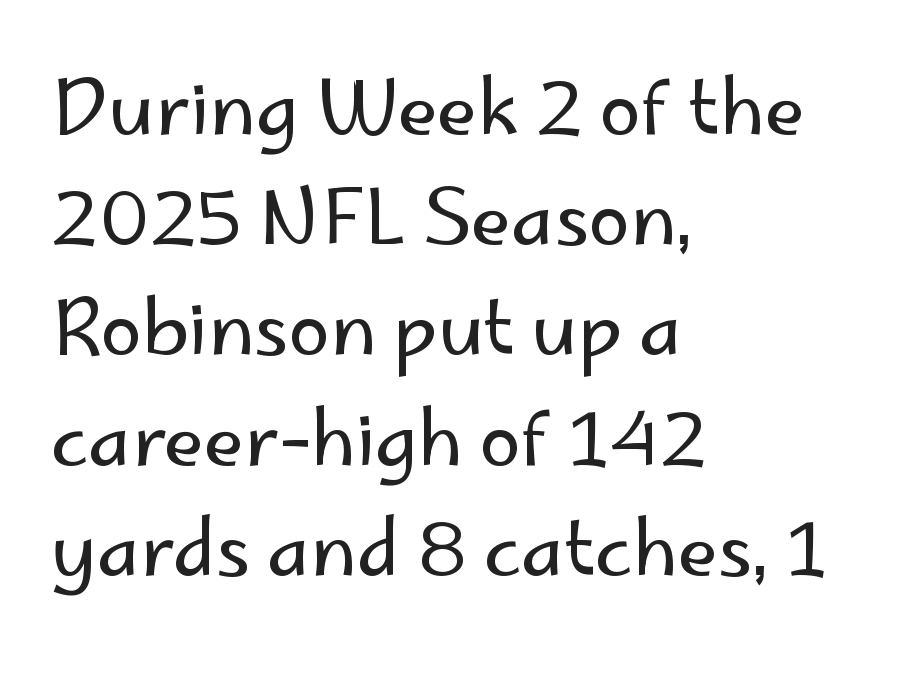
This is roman type, the default non-slanted kind. Looks like regular typesetting: each glyph gets only the width it needs. Normally led — the rows are evenly, conventionally spaced. Standard letterfit; no display-style spreading of the glyphs.
